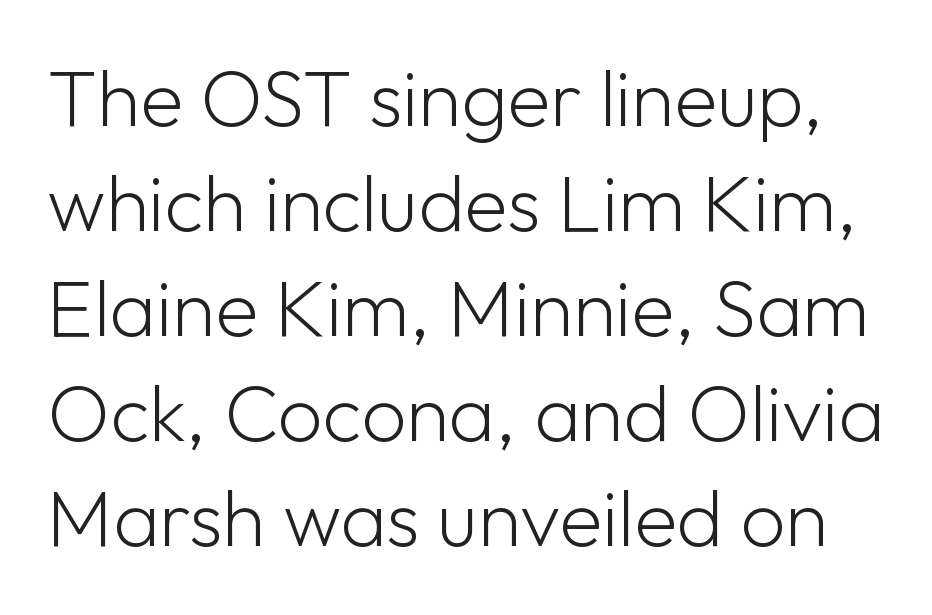
The image shows 79 px light sans-serif type, upright; set normal line spacing (1.33x), normal letter spacing, not underlined; low stroke contrast and a medium x-height.
